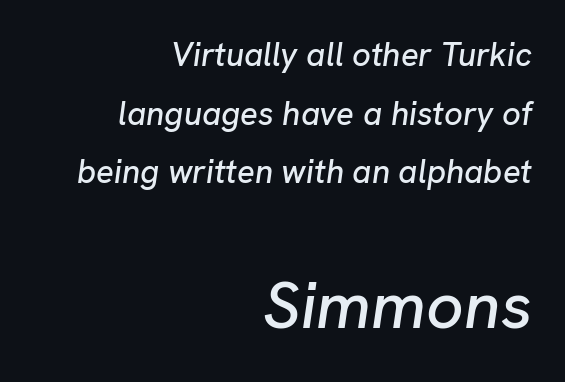
Posture: slanted. Characters follow at the spacing the type designer built in. Every row of glyphs terminates at an identical x-position on the right. Here the second block reads like a headline and the first like body copy. Underlining? Definitely not there.
